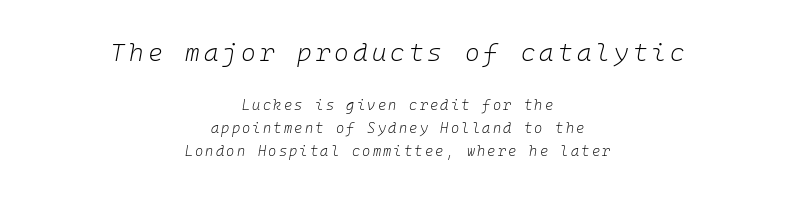
Q: Is the text bold? A: No.
Q: Is the text italic (slanted)? A: Yes, it leans right by about 10 degrees.
Q: Is the text underlined? A: No.
Q: How is the paragraph aligned? A: Centered.
Q: Is the spacing between lines tight, normal or loose? A: Normal.
Q: Which block of text is set in a larger size, the first (top) or the second (bottom)? A: The first (top) one.
